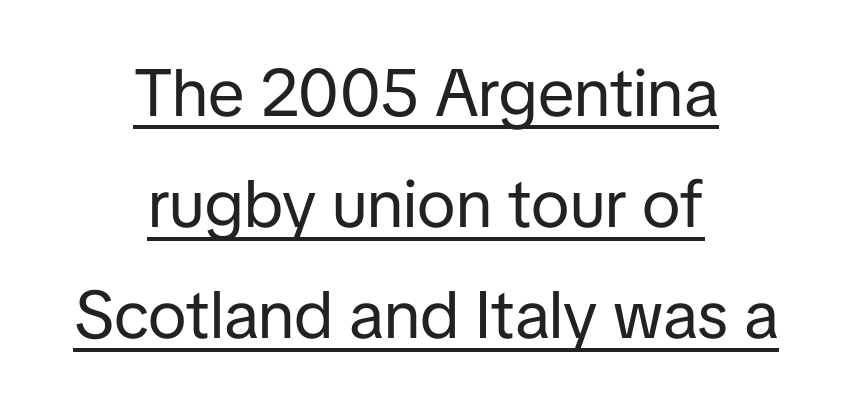
{"serif": "no", "italic": "no", "bold": "no", "weight": "regular", "width": "normal", "stroke_contrast": "low", "x_height": "medium", "monospaced": "no", "underline": "yes", "align": "center", "line_spacing": "normal", "line_spacing_ratio": 1.66, "letter_spacing": "normal", "letter_spacing_em": 0.0, "glyph_px": 67}
